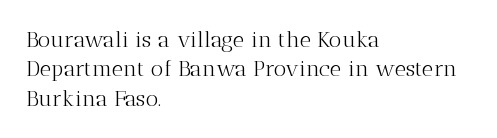
Q: Is the text bold? A: No.
Q: Is the text italic (slanted)? A: No, it is upright.
Q: Is the text underlined? A: No.
Q: How is the paragraph aligned? A: Left-aligned.
Q: Is the spacing between letters normal or unusually wide? A: Normal.
Q: Is the spacing between lines tight, normal or loose? A: Normal.
